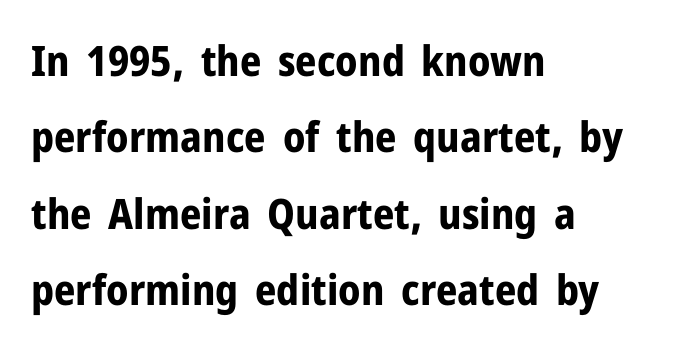
Q: Is the text bold? A: Yes.
Q: Is the text italic (slanted)? A: No, it is upright.
Q: Is the typeface a serif or a sans-serif typeface? A: Sans-serif.
Q: Is the text underlined? A: No.
Q: How is the paragraph aligned? A: Left-aligned.
Q: Is the spacing between letters normal or unusually wide? A: Normal.
Q: Width (condensed, normal, or wide)? A: Normal.
Q: Stroke contrast? A: Low.
Q: x-height? A: Medium.
Q: Monospaced? A: No.
